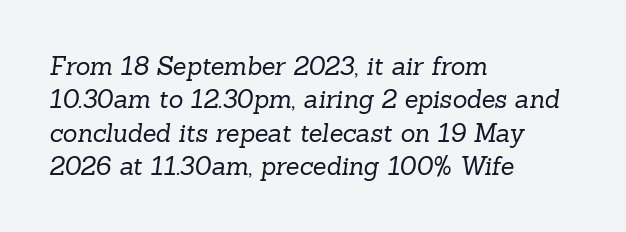
{"bold": "no", "underline": "no", "align": "left", "line_spacing": "normal", "line_spacing_ratio": 1.34, "letter_spacing": "normal", "letter_spacing_em": 0.0, "glyph_px": 25}
